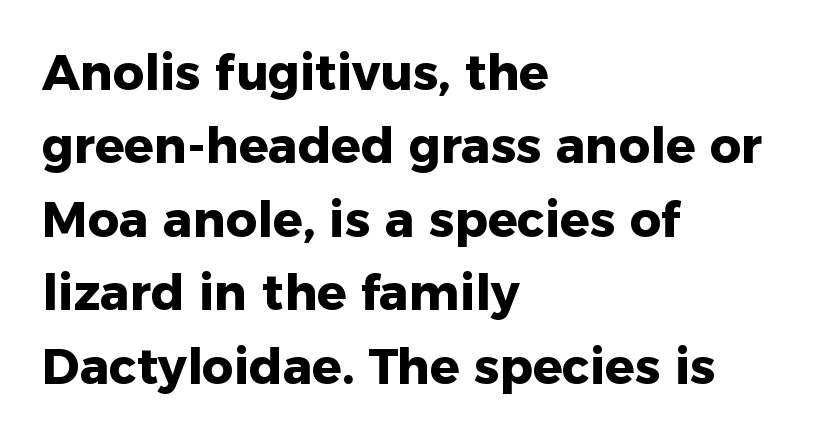
{"serif": "no", "italic": "no", "bold": "yes", "weight": "heavy", "width": "normal", "stroke_contrast": "low", "x_height": "medium", "monospaced": "no", "underline": "no", "align": "left", "line_spacing": "normal", "line_spacing_ratio": 1.5, "letter_spacing": "normal", "letter_spacing_em": 0.0, "glyph_px": 49}
